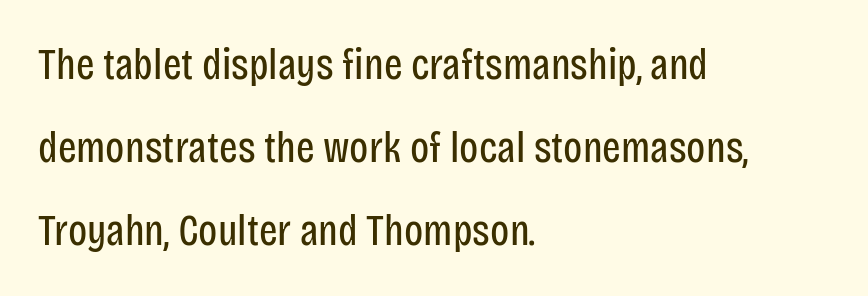
{"serif": "no", "italic": "no", "bold": "no", "weight": "regular", "width": "condensed", "stroke_contrast": "low", "x_height": "large", "monospaced": "no", "underline": "no", "align": "left", "line_spacing_ratio": 1.89, "letter_spacing": "normal", "letter_spacing_em": 0.0, "glyph_px": 44}
